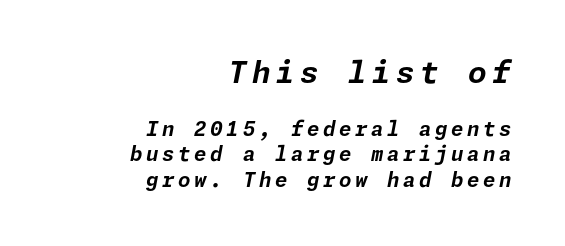
{"italic": "yes", "lean": "right", "slant_degrees": 11, "bold": "yes", "weight": "bold", "width": "normal", "stroke_contrast": "low", "x_height": "medium", "underline": "no", "align": "right", "line_spacing": "normal", "line_spacing_ratio": 1.29, "larger_block": "first", "size_ratio": 1.5, "glyph_px": 30}
